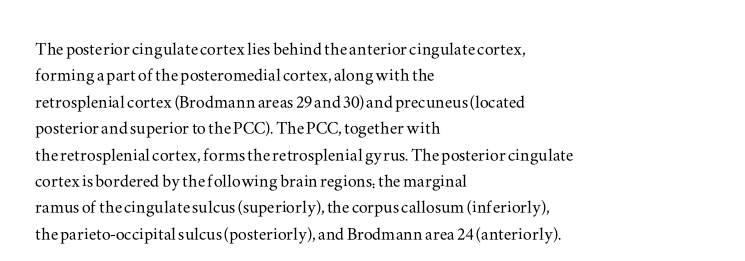
{"italic": "no", "underline": "no", "align": "left", "line_spacing_ratio": 1.2, "letter_spacing": "normal", "letter_spacing_em": 0.0, "glyph_px": 22}
